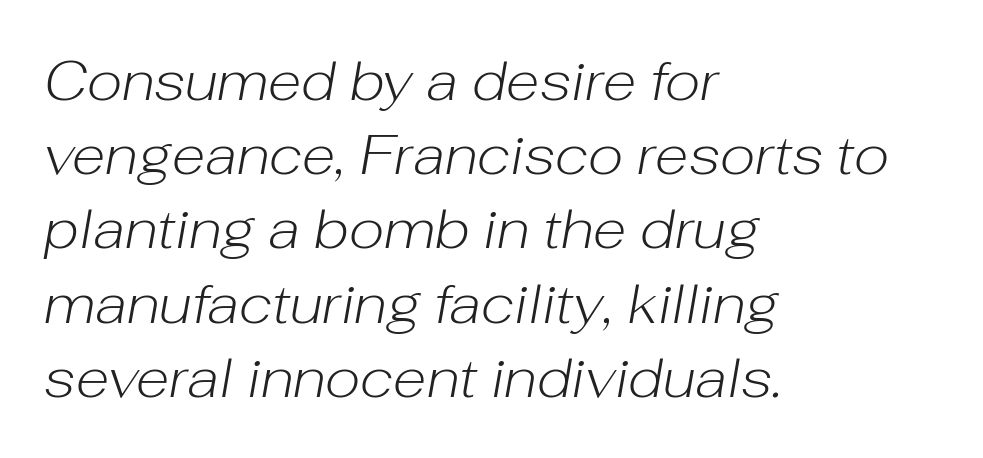
The image shows 55 px light type, italic (leaning right); set left-aligned, normal line spacing (1.35x), normal letter spacing, not underlined; low stroke contrast and a medium x-height.
